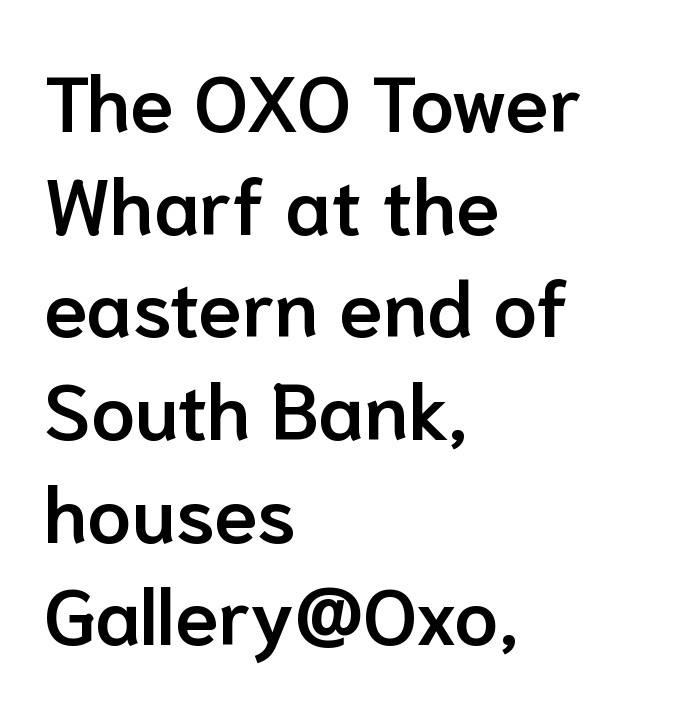
No feet cap the strokes, marking this as sans-serif type. Caption: semibold face, moderately heavy strokes. A normal amount of white space separates one row of letters from the next. Descenders are the only things crossing below the line.
